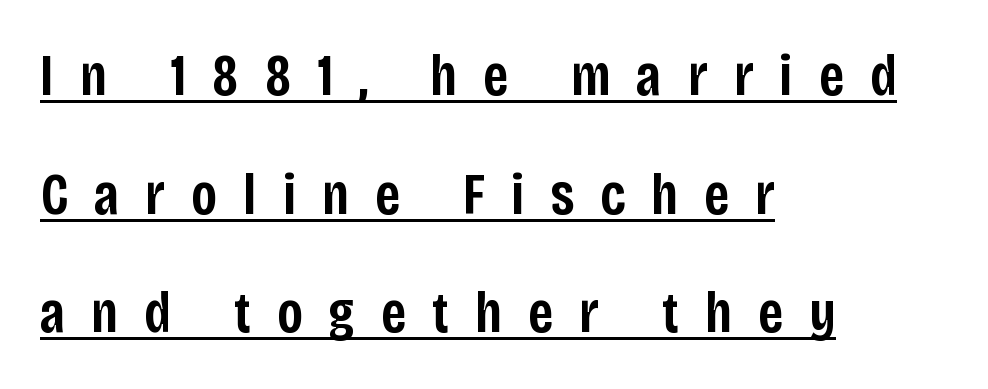
The lettering is marked with a stroke running underneath it. Successive baselines arrive slowly, with a big drop between each. The strokes are fattened partway — semibold, not bold. Where is the straight margin? On the left.
